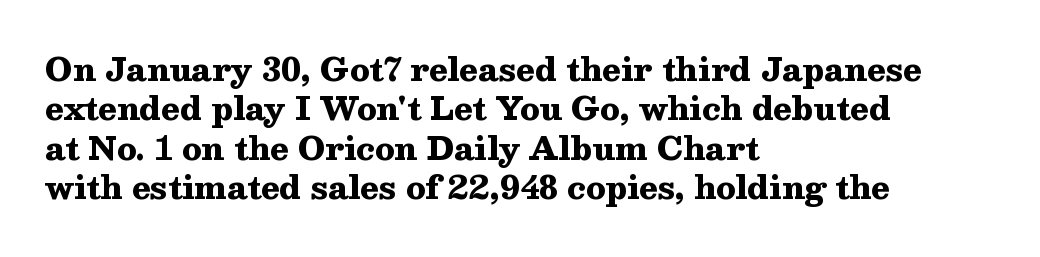
{"serif": "yes", "italic": "no", "bold": "yes", "weight": "heavy", "width": "wide", "stroke_contrast": "medium", "x_height": "medium", "monospaced": "no", "underline": "no", "align": "left", "line_spacing": "normal", "line_spacing_ratio": 1.27, "letter_spacing": "normal", "letter_spacing_em": 0.0, "glyph_px": 31}
